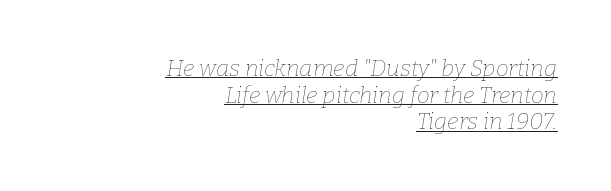
Q: Is the text bold? A: No.
Q: Is the text italic (slanted)? A: Yes, it leans right by about 9 degrees.
Q: Is the text underlined? A: Yes.
Q: How is the paragraph aligned? A: Right-aligned.
Q: Is the spacing between letters normal or unusually wide? A: Normal.
